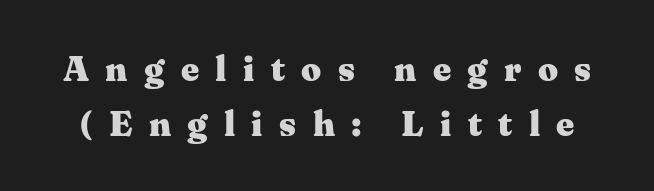
Heavy, bold letterforms. In terms of letterspacing, this is a distinctly airy, spread setting. Rendered with straight, roman letterforms. This sample uses a serif face. The foot of each line stays bare and open. You could not count columns in this text — the font is proportionally spaced.
